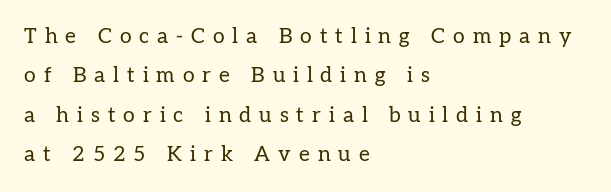
The image shows 21 px text type, upright; set left-aligned, line spacing 1.87x, unusually wide letter spacing (+0.38 em), not underlined.
